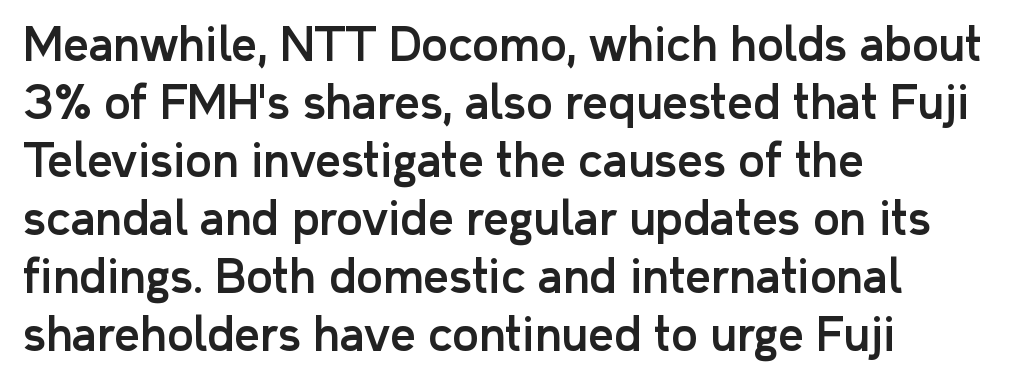
{"serif": "no", "italic": "no", "width": "normal", "stroke_contrast": "low", "x_height": "medium", "monospaced": "no", "underline": "no", "align": "left", "line_spacing": "normal", "line_spacing_ratio": 1.29, "letter_spacing": "normal", "letter_spacing_em": 0.0, "glyph_px": 45}
